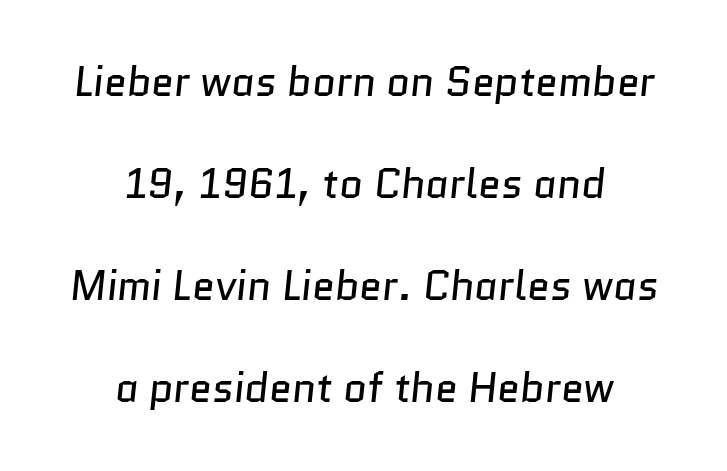
Rows of type keep a wide berth in the vertical direction. A light-to-regular cut is what we see here. Varying glyph widths throughout — classic text-font behaviour. Stroke terminals: plain, sans-serif. Glance below the letters and you will spot only blank space. The compositor balanced each line on the midline.
